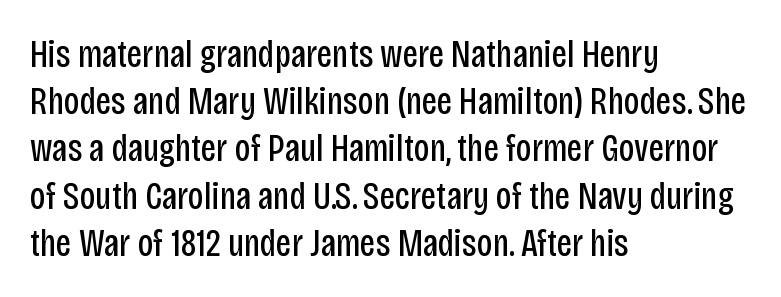
The image shows 39 px regular-weight, condensed sans-serif type, upright; set left-aligned, line spacing 1.21x, normal letter spacing, not underlined; low stroke contrast and a large x-height.
